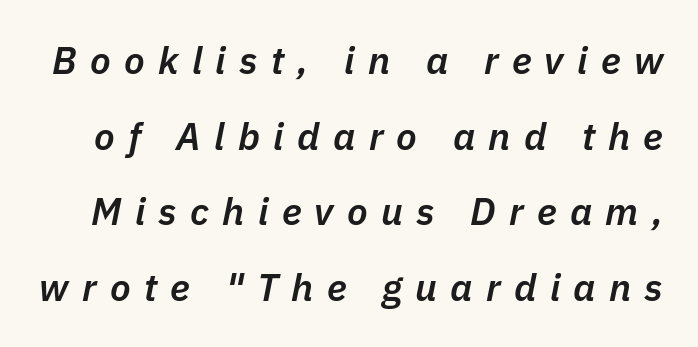
{"italic": "yes", "lean": "right", "slant_degrees": 11, "bold": "semi", "weight": "semibold", "width": "normal", "stroke_contrast": "low", "x_height": "medium", "monospaced": "no", "underline": "no", "line_spacing": "loose", "line_spacing_ratio": 1.99, "letter_spacing": "wide", "letter_spacing_em": 0.35, "glyph_px": 38}
